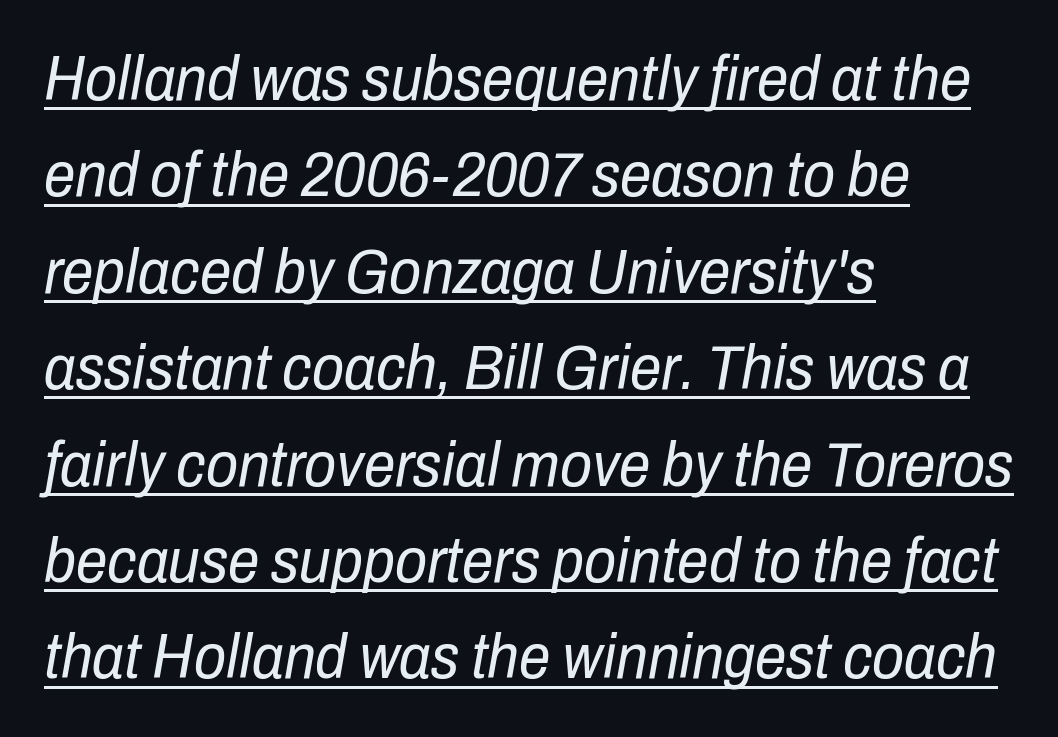
What's the leading like? Ordinary, nothing unusual. These characters rest on top of a visible drawn line. Character widths vary here, with narrow letters taking less room than wide ones. Does the copy run flush right? No — it runs flush left. Honestly, the letter spacing is just normal — you wouldn't notice it.
